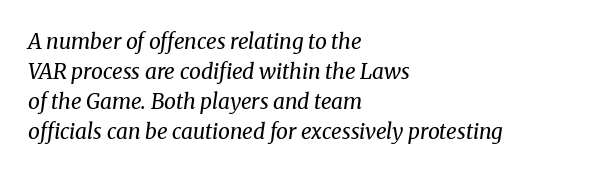
A typesetter would call this zero additional tracking. Leftover space on each line is placed entirely after the last word. A typesetter would mark this as italic. The passage shown stacks its lines at a standard gap. The zone under the glyphs is completely vacant.
